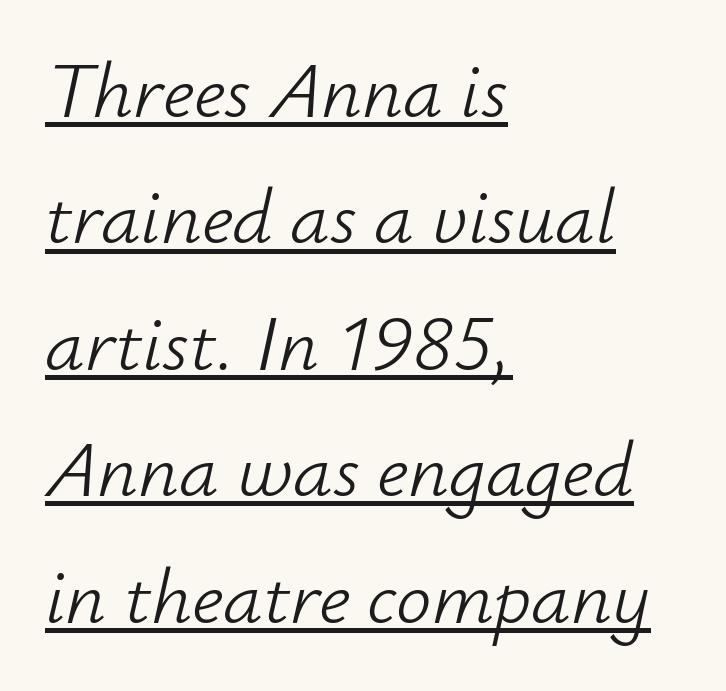
{"italic": "yes", "lean": "right", "slant_degrees": 12, "bold": "no", "weight": "light", "width": "normal", "stroke_contrast": "low", "x_height": "small", "monospaced": "no", "underline": "yes", "align": "left", "line_spacing": "normal", "line_spacing_ratio": 1.6, "letter_spacing": "normal", "letter_spacing_em": 0.0, "glyph_px": 79}
